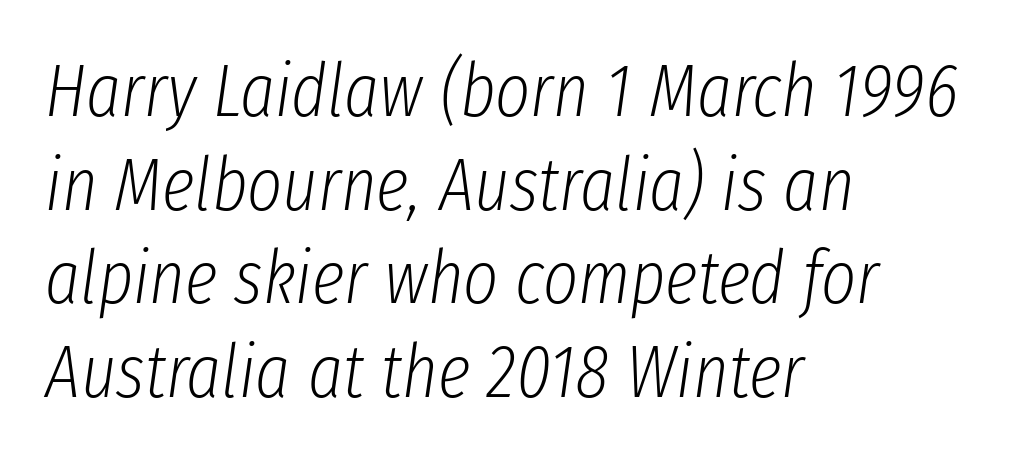
No heavy texture on the line: the type isn't bold. Notice how descenders clear the ascenders below comfortably — that's standard leading. The letterforms sit shoulder to shoulder at normal distance. Leftover space on each line is placed entirely after the last word. Designer's note — italics engaged.
